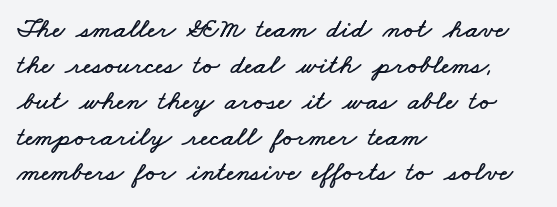
The image shows 28 px wide type; set left-aligned, normal line spacing (1.28x), normal letter spacing, not underlined; low stroke contrast and a small x-height.
